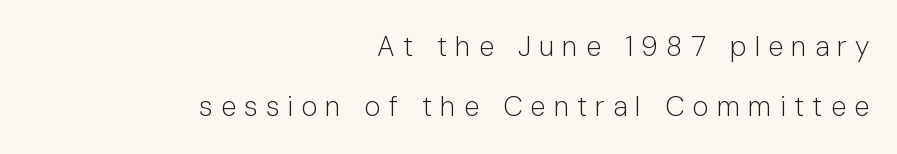
The image shows 28 px light sans-serif type, upright; set right-aligned, loose line spacing (2.15x), unusually wide letter spacing (+0.29 em), not underlined; low stroke contrast and a medium x-height.
